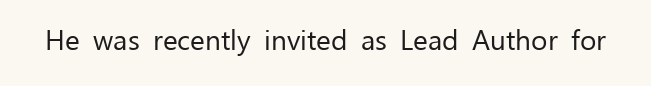
{"serif": "no", "italic": "no", "bold": "no", "weight": "regular", "width": "normal", "stroke_contrast": "low", "x_height": "medium", "monospaced": "no", "underline": "no", "letter_spacing": "normal", "letter_spacing_em": 0.0, "glyph_px": 28}
